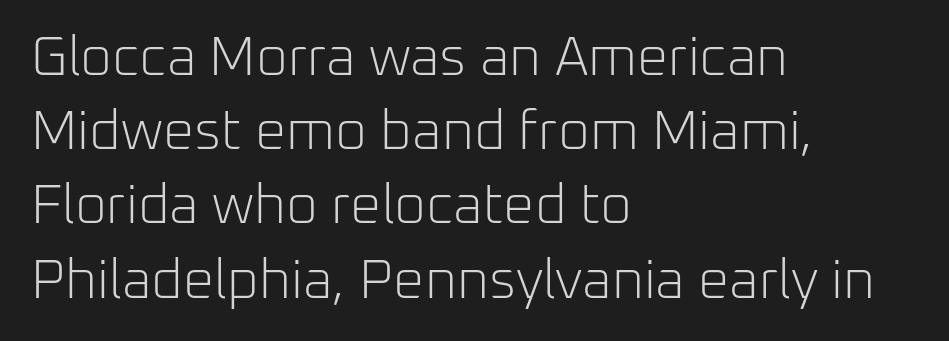
The image shows 55 px light sans-serif type, upright; set left-aligned, normal line spacing (1.35x), normal letter spacing, not underlined; low stroke contrast and a medium x-height.
